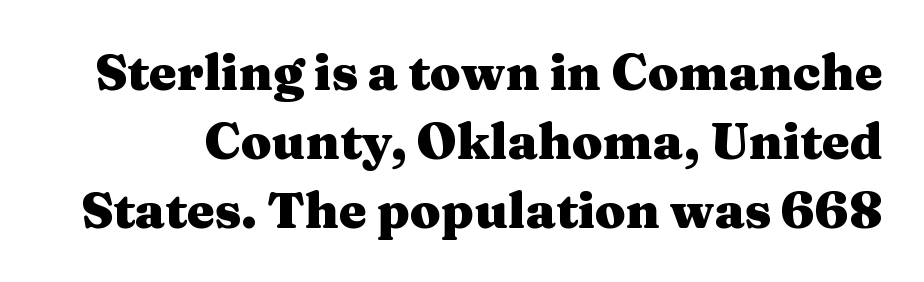
{"serif": "yes", "italic": "no", "bold": "yes", "weight": "heavy", "width": "wide", "stroke_contrast": "medium", "x_height": "medium", "monospaced": "no", "underline": "no", "line_spacing": "normal", "line_spacing_ratio": 1.38, "letter_spacing": "normal", "letter_spacing_em": 0.0, "glyph_px": 50}
